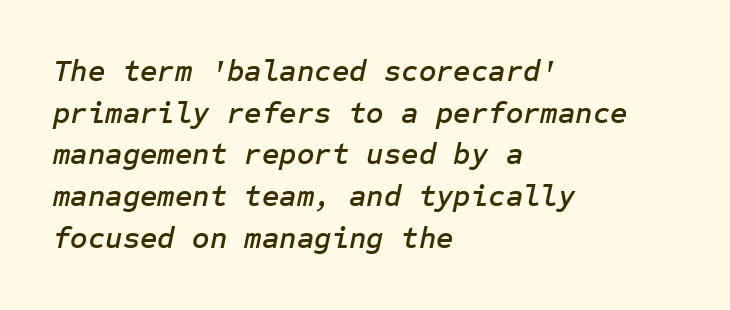
The image shows 30 px text type, italic (leaning right); set left-aligned, normal line spacing (1.39x), normal letter spacing, not underlined; low stroke contrast and a medium x-height.
